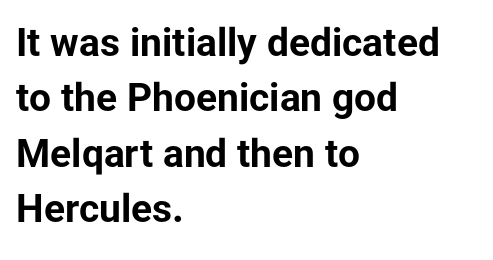
Is the type bold? Yes — the strokes are clearly thick and heavy. The rendering uses a moderate line-height, typical for paragraphs. The axis of the letterforms is exactly vertical. The area under the type is left untouched. A classic flush-left, rag-right setting is used for this passage.
